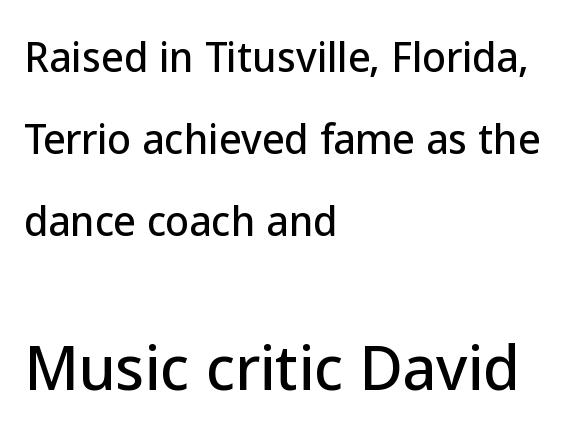
A typesetter would label this face a sans. The space between consecutive lines is lavish. The rendering keeps characters at their native spacing. Underlining? Definitely not there. Note the varied advance widths — an 'i' is clearly narrower than an 'm'.
